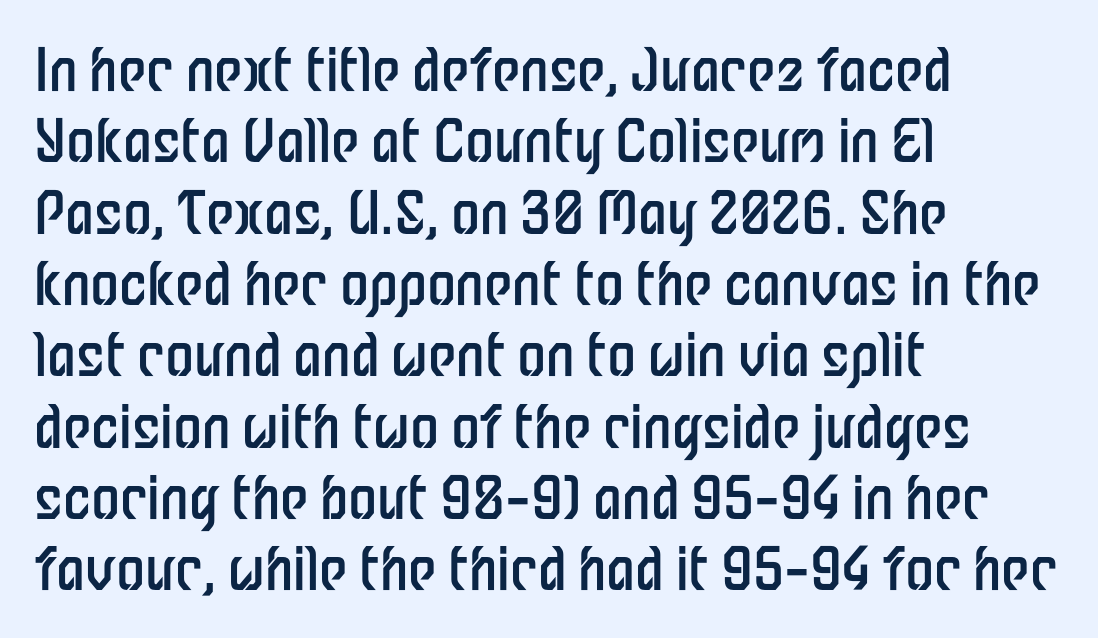
Q: Is the text bold? A: No.
Q: Is the text italic (slanted)? A: No, it is upright.
Q: Is the typeface a serif or a sans-serif typeface? A: Sans-serif.
Q: Is the text underlined? A: No.
Q: How is the paragraph aligned? A: Left-aligned.
Q: Is the spacing between letters normal or unusually wide? A: Normal.
Q: Width (condensed, normal, or wide)? A: Condensed.
Q: Stroke contrast? A: Low.
Q: x-height? A: Medium.
Q: Monospaced? A: No.
